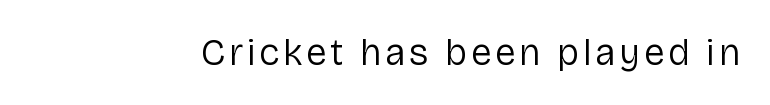
{"serif": "no", "italic": "no", "bold": "no", "weight": "regular", "width": "normal", "stroke_contrast": "low", "x_height": "medium", "monospaced": "no", "underline": "no", "glyph_px": 37}
